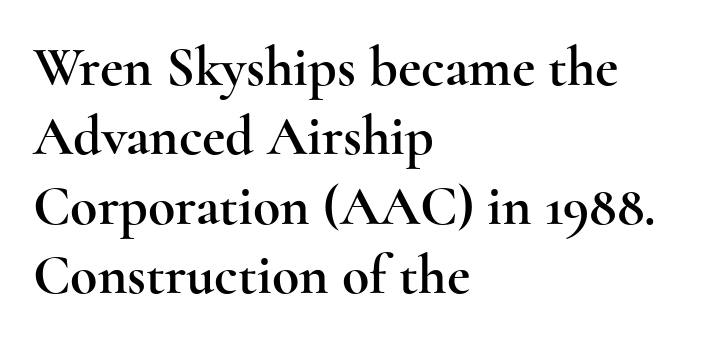
Old-style or modern, the face here clearly has serifs. The setting favours the left margin, as ordinary paragraphs usually do. Words float on clear page, feet unadorned. The rendering keeps characters at their native spacing.
